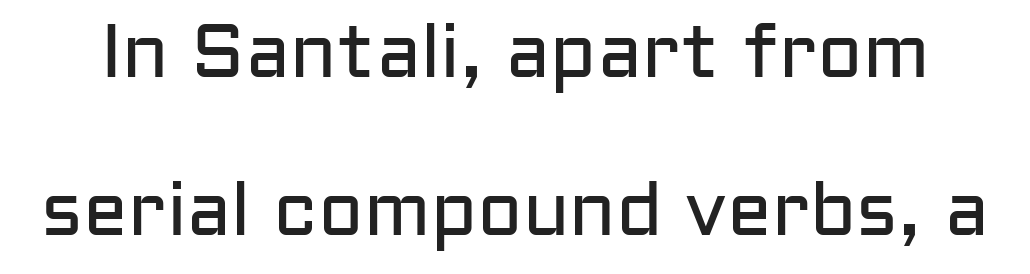
Whoever set this chose breathing room over compactness in the vertical rhythm. Underlining? Definitely not there. Is the letter spacing exaggerated? No — it looks like the ordinary default. Is the type heavy? It reads as light-to-regular instead. A typesetter would label this face a sans. Posture: straight, roman, zero tilt.
